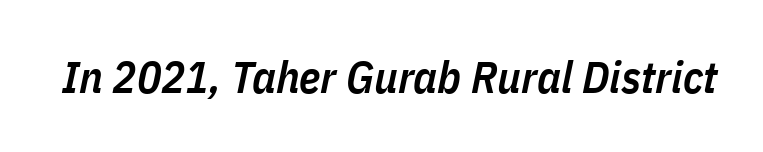
{"italic": "yes", "lean": "right", "slant_degrees": 11, "bold": "semi", "weight": "semibold", "width": "condensed", "stroke_contrast": "low", "x_height": "medium", "monospaced": "no", "underline": "no", "letter_spacing": "normal", "letter_spacing_em": 0.0, "glyph_px": 45}
